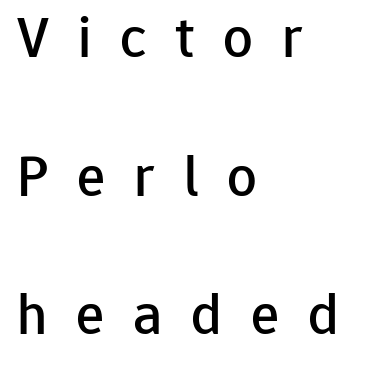
{"serif": "no", "italic": "no", "width": "normal", "stroke_contrast": "low", "x_height": "medium", "monospaced": "no", "underline": "no", "align": "left", "line_spacing": "loose", "line_spacing_ratio": 2.35, "letter_spacing": "wide", "letter_spacing_em": 0.49, "glyph_px": 59}
